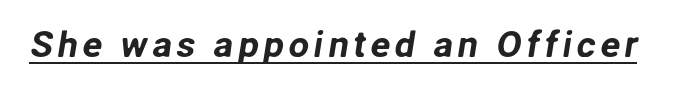
The image shows 37 px sans-serif type; set underlined; low stroke contrast and a medium x-height.
